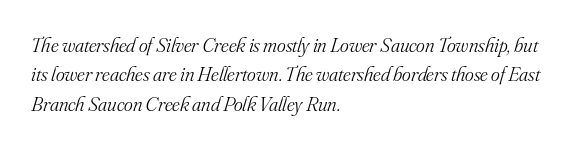
{"italic": "yes", "lean": "right", "slant_degrees": 16, "bold": "no", "underline": "no", "align": "left", "line_spacing": "normal", "line_spacing_ratio": 1.4, "letter_spacing": "normal", "letter_spacing_em": 0.0, "glyph_px": 21}
